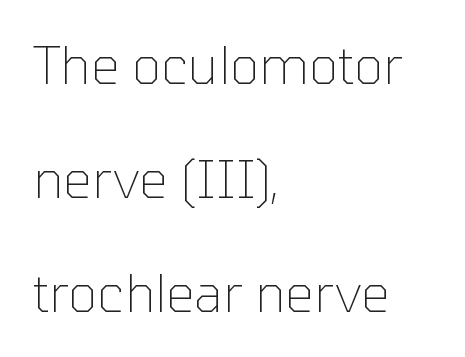
{"serif": "no", "italic": "no", "bold": "no", "weight": "thin", "width": "normal", "stroke_contrast": "low", "x_height": "medium", "monospaced": "no", "underline": "no", "align": "left", "line_spacing": "loose", "line_spacing_ratio": 2.24, "letter_spacing": "normal", "letter_spacing_em": 0.0, "glyph_px": 51}
